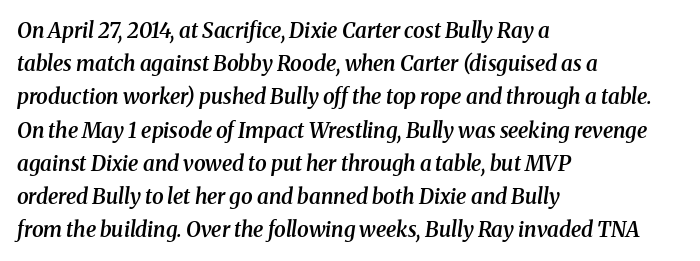
{"italic": "yes", "lean": "right", "slant_degrees": 8, "bold": "semi", "underline": "no", "align": "left", "line_spacing": "normal", "line_spacing_ratio": 1.58, "letter_spacing": "normal", "letter_spacing_em": 0.0, "glyph_px": 21}
